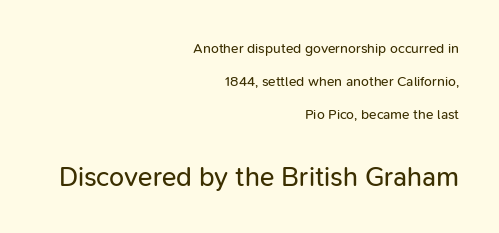
The image shows 27 px text type, upright; set right-aligned, loose line spacing (2.36x), normal letter spacing, not underlined; the second (bottom) block is 1.93x larger.
